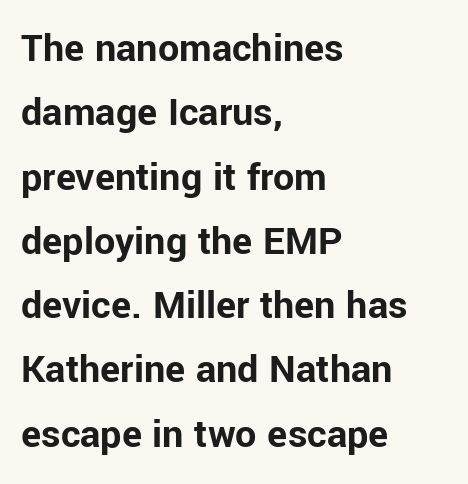
Any mark beneath the type? The region is blank. The face used here has the dense, thick strokes of a bold. Alignment: flush left. This rendering employs a face without finishing strokes, i.e., a sans-serif. Words appear dense and cohesive because spacing is normal. How would I describe the line gaps? Plain and ordinary.
